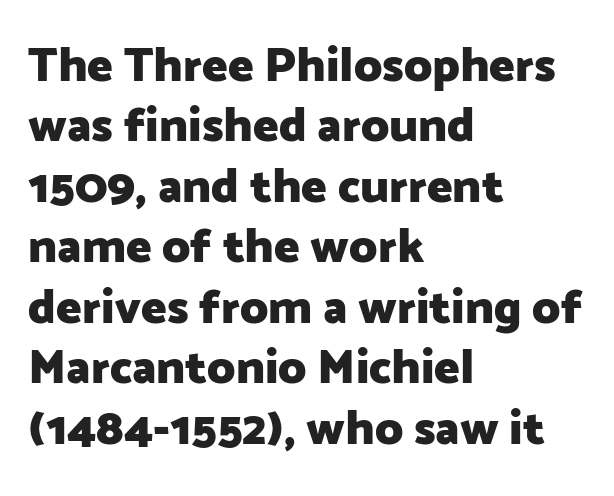
The rendering uses natural spacing where letterforms have individual widths. The type family on display is of the sans-serif kind. Bold? Absolutely — the strokes are thick and heavy. Lines of text with bare space underneath.
